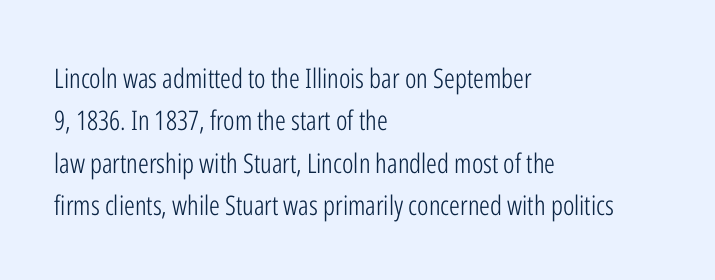
The image shows 27 px text type, upright; set left-aligned, normal line spacing (1.57x), normal letter spacing, not underlined.
